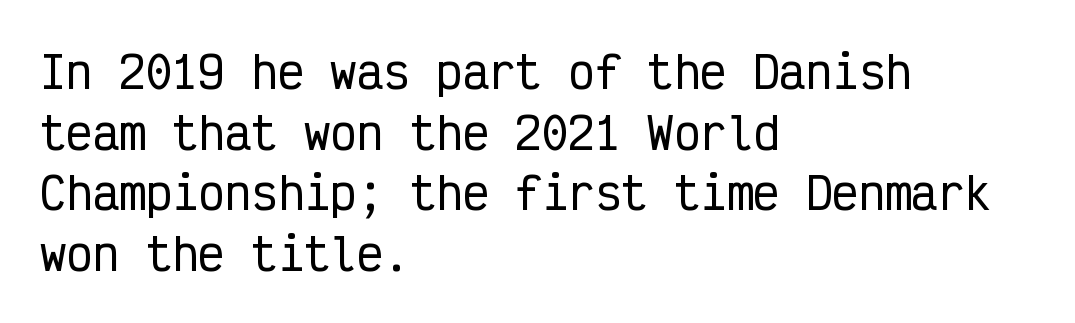
The image shows 44 px condensed sans-serif type, upright, monospaced; set left-aligned, normal line spacing (1.38x), normal letter spacing, not underlined; low stroke contrast and a medium x-height.
